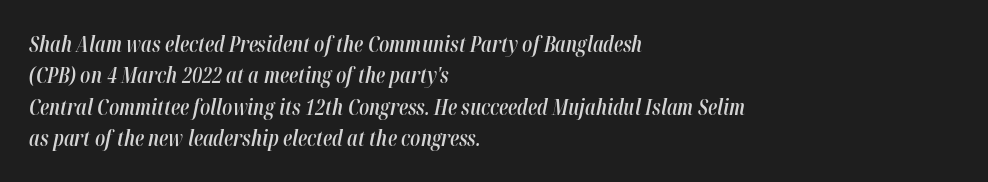
The image shows 21 px text type, italic (leaning right); set left-aligned, normal line spacing (1.49x), normal letter spacing, not underlined.
